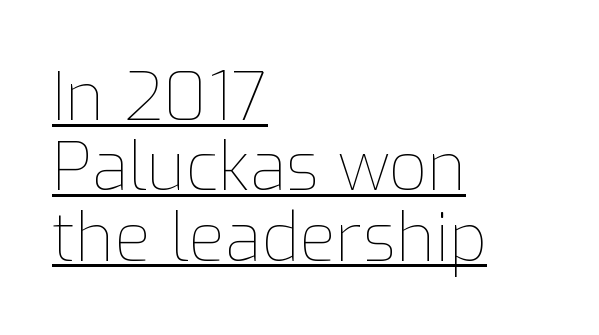
Stems here are at most as thick as an everyday book face. Students, observe: this is what under-led, compact text looks like. Varying glyph widths throughout — classic text-font behaviour. A typesetter would call this zero additional tracking. These lines stack with their left ends in a neat column.
